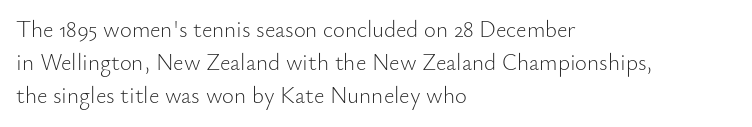
The image shows 23 px text type, upright; set left-aligned, normal line spacing (1.44x), normal letter spacing, not underlined.
